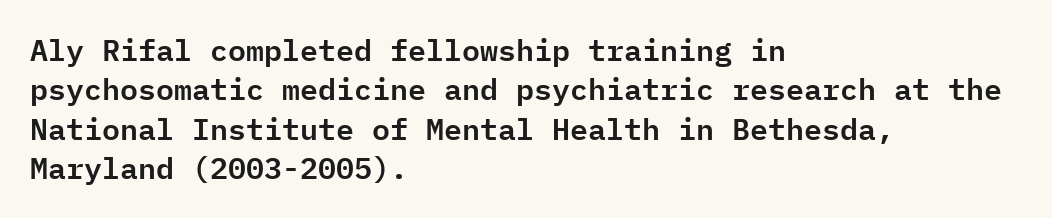
{"serif": "no", "italic": "no", "width": "normal", "stroke_contrast": "low", "x_height": "medium", "monospaced": "yes", "underline": "no", "align": "left", "line_spacing": "normal", "line_spacing_ratio": 1.31, "letter_spacing": "normal", "letter_spacing_em": 0.0, "glyph_px": 30}
